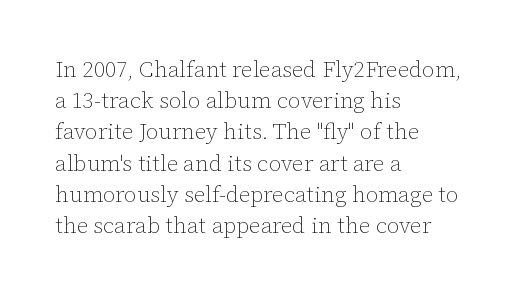
{"italic": "no", "bold": "no", "underline": "no", "align": "left", "line_spacing": "normal", "line_spacing_ratio": 1.42, "letter_spacing": "normal", "letter_spacing_em": 0.0, "glyph_px": 22}
